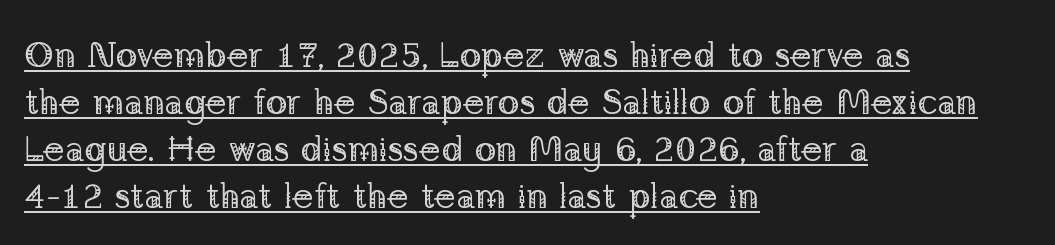
{"serif": "yes", "italic": "no", "bold": "no", "weight": "regular", "width": "normal", "stroke_contrast": "low", "x_height": "medium", "monospaced": "no", "underline": "yes", "align": "left", "line_spacing": "normal", "line_spacing_ratio": 1.31, "letter_spacing": "normal", "letter_spacing_em": 0.0, "glyph_px": 36}
